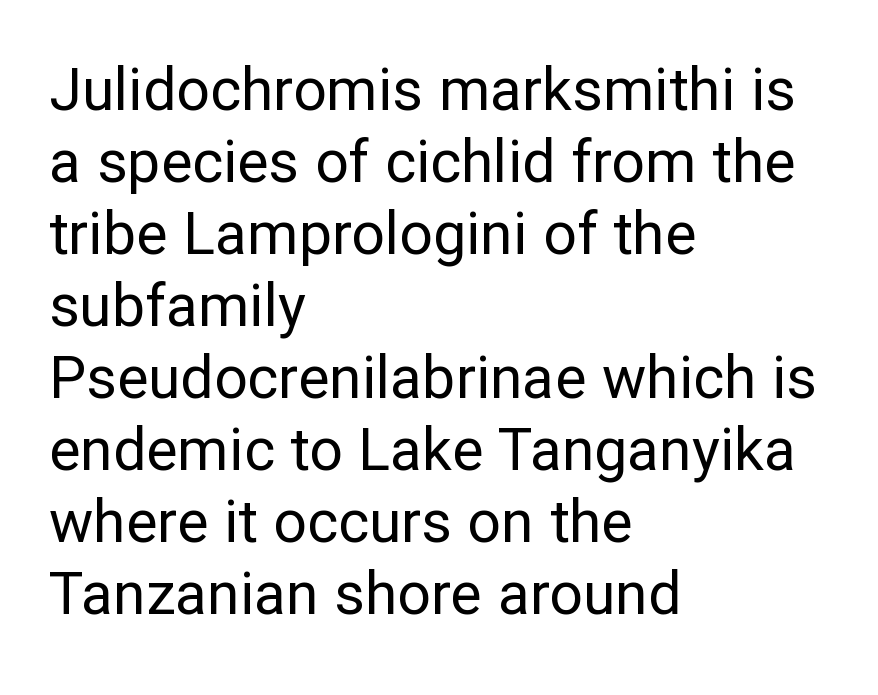
Q: Is the text bold? A: No.
Q: Is the text italic (slanted)? A: No, it is upright.
Q: Is the typeface a serif or a sans-serif typeface? A: Sans-serif.
Q: Is the text underlined? A: No.
Q: How is the paragraph aligned? A: Left-aligned.
Q: Is the spacing between letters normal or unusually wide? A: Normal.
Q: Width (condensed, normal, or wide)? A: Normal.
Q: Stroke contrast? A: Low.
Q: x-height? A: Medium.
Q: Monospaced? A: No.
